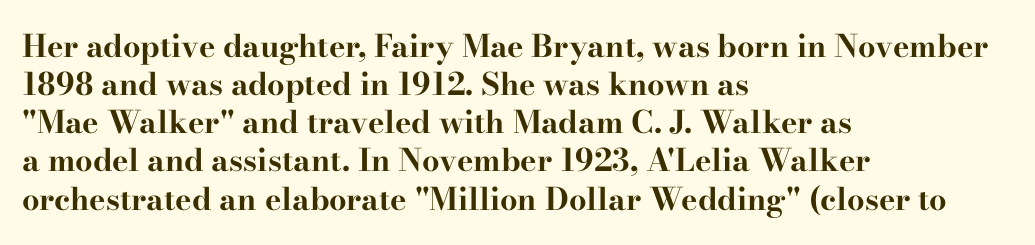
Q: Is the text bold? A: Yes.
Q: Is the text italic (slanted)? A: No, it is upright.
Q: Is the typeface a serif or a sans-serif typeface? A: Serif.
Q: Is the text underlined? A: No.
Q: How is the paragraph aligned? A: Left-aligned.
Q: Is the spacing between letters normal or unusually wide? A: Normal.
Q: Width (condensed, normal, or wide)? A: Wide.
Q: Stroke contrast? A: High.
Q: x-height? A: Small.
Q: Monospaced? A: No.
